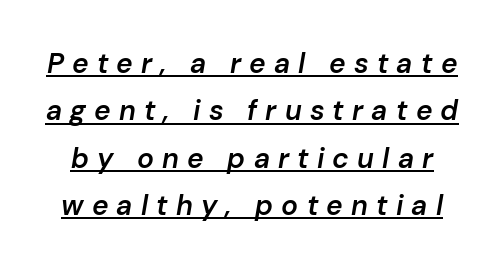
Q: Is the text bold? A: Semi-bold.
Q: Is the text italic (slanted)? A: Yes, it leans right by about 10 degrees.
Q: Is the text underlined? A: Yes.
Q: Is the spacing between letters normal or unusually wide? A: Unusually wide.
Q: Is the spacing between lines tight, normal or loose? A: Normal.
Q: Width (condensed, normal, or wide)? A: Normal.
Q: Stroke contrast? A: Low.
Q: x-height? A: Medium.
Q: Monospaced? A: No.
